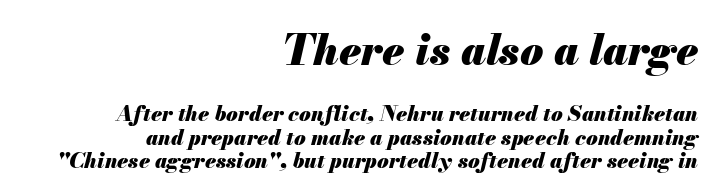
The image shows 42 px heavy type, italic (leaning right); set right-aligned, tight line spacing (1.11x), normal letter spacing, not underlined; the first (top) block is 2.0x larger; medium stroke contrast and a small x-height.
